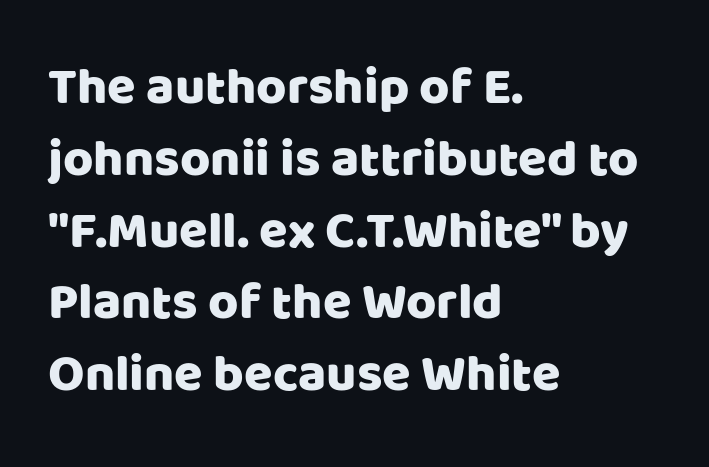
The image shows 52 px sans-serif type, upright; set left-aligned, normal line spacing (1.38x), normal letter spacing, not underlined; low stroke contrast and a large x-height.
